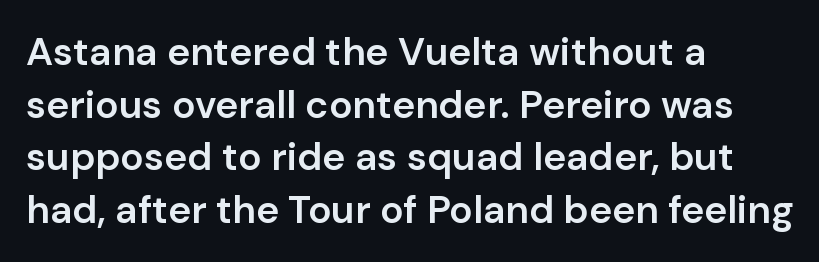
{"serif": "no", "italic": "no", "bold": "semi", "weight": "semibold", "width": "normal", "stroke_contrast": "low", "x_height": "medium", "monospaced": "no", "underline": "no", "align": "left", "line_spacing": "normal", "line_spacing_ratio": 1.35, "letter_spacing": "normal", "letter_spacing_em": 0.0, "glyph_px": 39}
